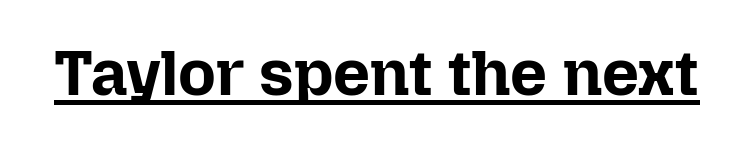
Q: Is the text bold? A: Yes.
Q: Is the text italic (slanted)? A: No, it is upright.
Q: Is the text underlined? A: Yes.
Q: Is the spacing between letters normal or unusually wide? A: Normal.
Q: Width (condensed, normal, or wide)? A: Normal.
Q: Stroke contrast? A: Low.
Q: x-height? A: Medium.
Q: Monospaced? A: No.
